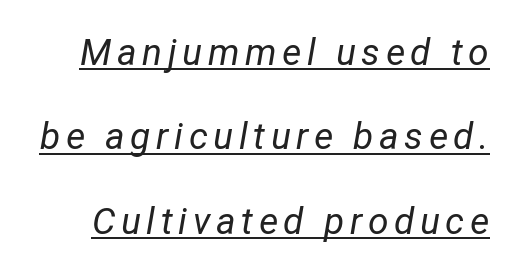
The image shows 37 px regular-weight type, italic (leaning right); set loose line spacing (2.28x), underlined; low stroke contrast and a medium x-height.
